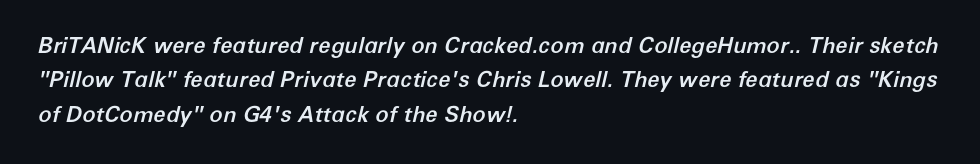
{"italic": "yes", "lean": "right", "slant_degrees": 12, "underline": "no", "align": "left", "line_spacing": "normal", "line_spacing_ratio": 1.56, "letter_spacing": "normal", "letter_spacing_em": 0.0, "glyph_px": 22}
